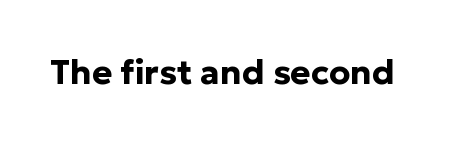
{"serif": "no", "italic": "no", "bold": "yes", "weight": "bold", "width": "normal", "stroke_contrast": "low", "x_height": "medium", "monospaced": "no", "underline": "no", "letter_spacing": "normal", "letter_spacing_em": 0.0, "glyph_px": 34}
